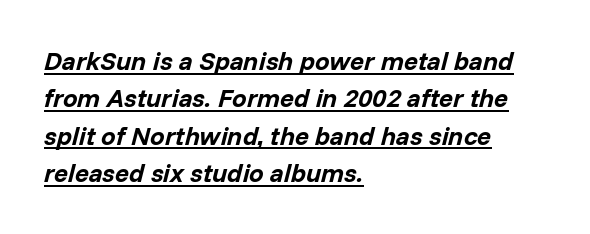
{"italic": "yes", "lean": "right", "slant_degrees": 14, "bold": "yes", "underline": "yes", "align": "left", "line_spacing": "normal", "line_spacing_ratio": 1.44, "letter_spacing": "normal", "letter_spacing_em": 0.0, "glyph_px": 26}
